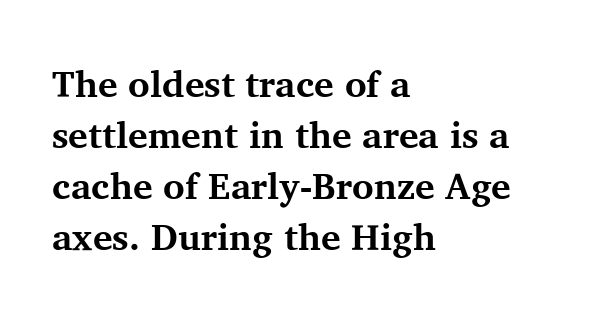
Q: Is the text bold? A: Yes.
Q: Is the text italic (slanted)? A: No, it is upright.
Q: Is the typeface a serif or a sans-serif typeface? A: Serif.
Q: Is the text underlined? A: No.
Q: How is the paragraph aligned? A: Left-aligned.
Q: Is the spacing between letters normal or unusually wide? A: Normal.
Q: Is the spacing between lines tight, normal or loose? A: Normal.
Q: Width (condensed, normal, or wide)? A: Normal.
Q: Stroke contrast? A: Medium.
Q: x-height? A: Medium.
Q: Monospaced? A: No.
